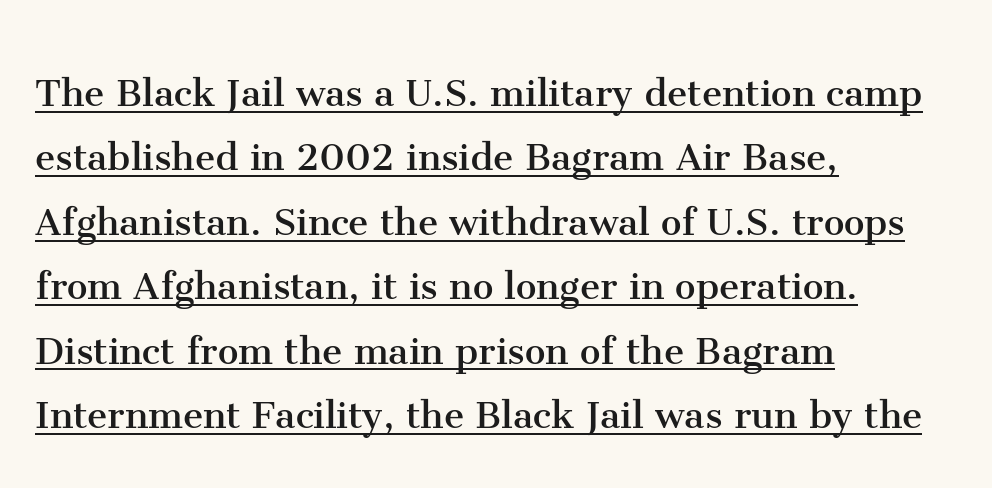
Q: Is the text bold? A: No.
Q: Is the text italic (slanted)? A: No, it is upright.
Q: Is the typeface a serif or a sans-serif typeface? A: Serif.
Q: Is the text underlined? A: Yes.
Q: How is the paragraph aligned? A: Left-aligned.
Q: Is the spacing between letters normal or unusually wide? A: Normal.
Q: Is the spacing between lines tight, normal or loose? A: Normal.
Q: Width (condensed, normal, or wide)? A: Normal.
Q: Stroke contrast? A: Medium.
Q: x-height? A: Medium.
Q: Monospaced? A: No.
